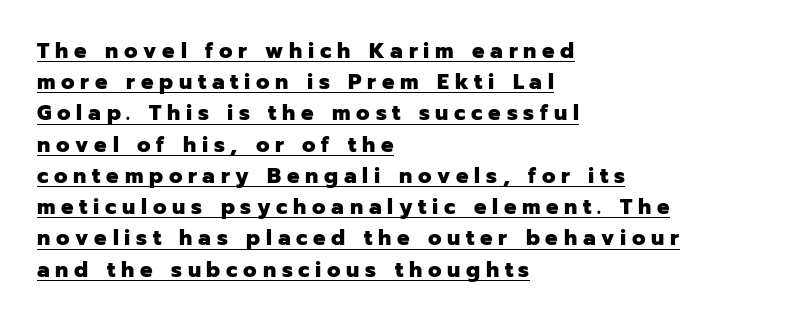
Q: Is the text bold? A: Yes.
Q: Is the text italic (slanted)? A: No, it is upright.
Q: Is the text underlined? A: Yes.
Q: How is the paragraph aligned? A: Left-aligned.
Q: Is the spacing between letters normal or unusually wide? A: Unusually wide.
Q: Is the spacing between lines tight, normal or loose? A: Normal.
